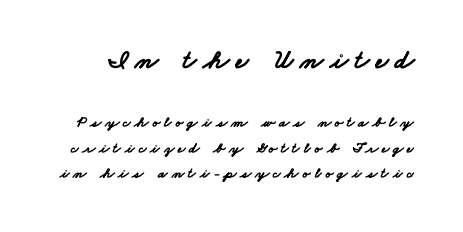
{"bold": "yes", "underline": "no", "line_spacing": "normal", "line_spacing_ratio": 1.69, "letter_spacing": "wide", "letter_spacing_em": 0.25, "larger_block": "first", "size_ratio": 1.8, "glyph_px": 27}
